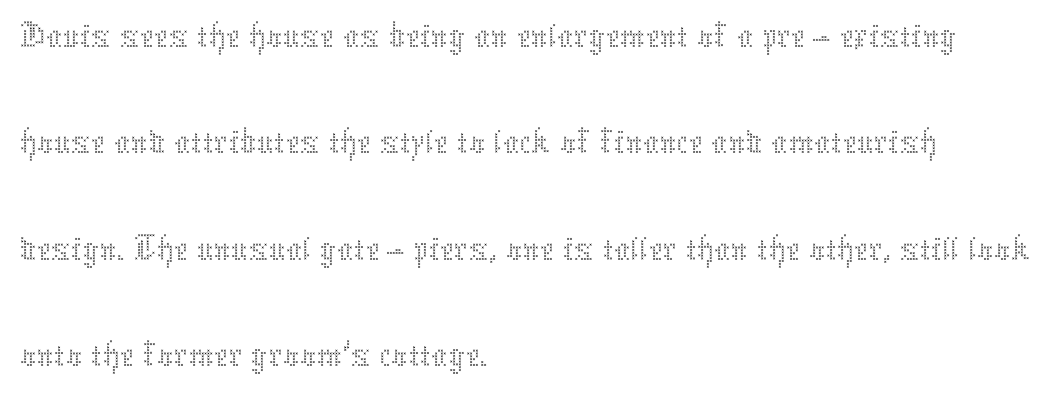
{"italic": "no", "bold": "no", "weight": "thin", "width": "normal", "stroke_contrast": "medium", "x_height": "medium", "monospaced": "no", "underline": "no", "align": "left", "line_spacing": "normal", "line_spacing_ratio": 1.33, "letter_spacing": "normal", "letter_spacing_em": 0.0, "glyph_px": 80}
